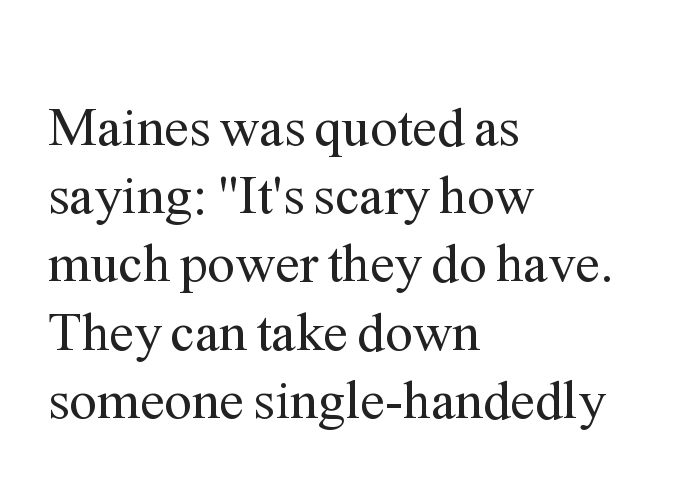
{"serif": "yes", "italic": "no", "bold": "no", "weight": "regular", "width": "normal", "stroke_contrast": "medium", "x_height": "medium", "monospaced": "no", "underline": "no", "align": "left", "line_spacing_ratio": 1.24, "letter_spacing": "normal", "letter_spacing_em": 0.0, "glyph_px": 55}
